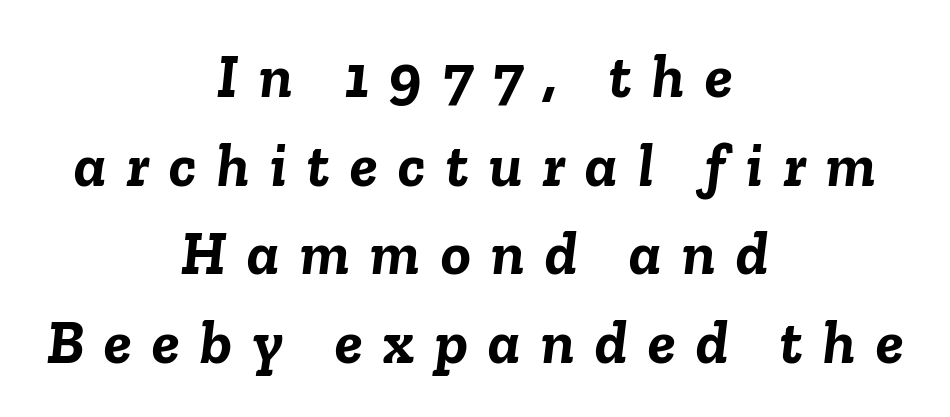
The image shows 62 px semibold type, italic (leaning right); set centered, normal line spacing (1.43x), unusually wide letter spacing (+0.33 em), not underlined; low stroke contrast and a medium x-height.
